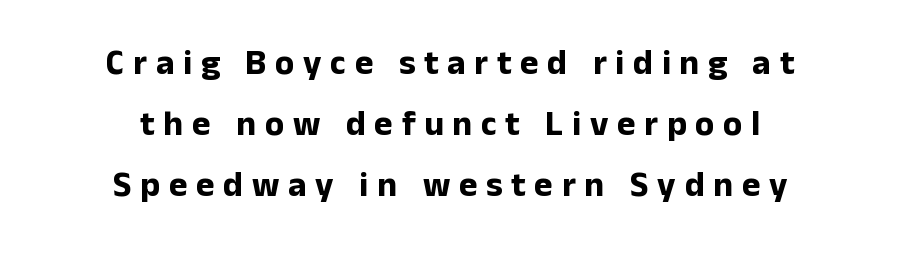
Q: Is the text bold? A: Yes.
Q: Is the text italic (slanted)? A: No, it is upright.
Q: Is the typeface a serif or a sans-serif typeface? A: Sans-serif.
Q: Is the text underlined? A: No.
Q: How is the paragraph aligned? A: Centered.
Q: Is the spacing between letters normal or unusually wide? A: Unusually wide.
Q: Width (condensed, normal, or wide)? A: Normal.
Q: Stroke contrast? A: Low.
Q: x-height? A: Medium.
Q: Monospaced? A: No.
